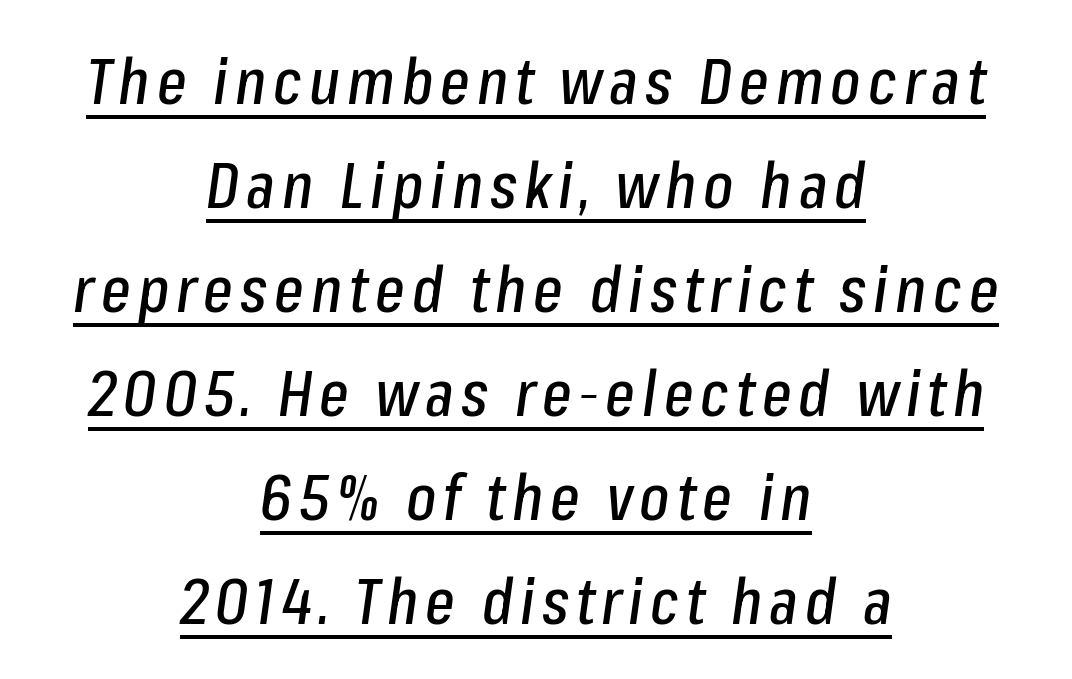
Check the space under the baseline: a stroke is drawn there. The rendering uses natural spacing where letterforms have individual widths. Regular leading. This sample is center-justified, so both line endings float freely.
